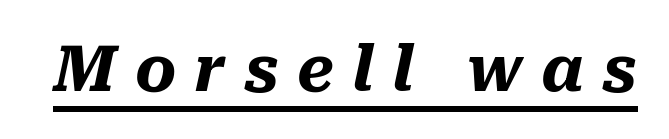
The image shows 63 px heavy type, italic (leaning right); set unusually wide letter spacing (+0.29 em), underlined; medium stroke contrast and a medium x-height.
